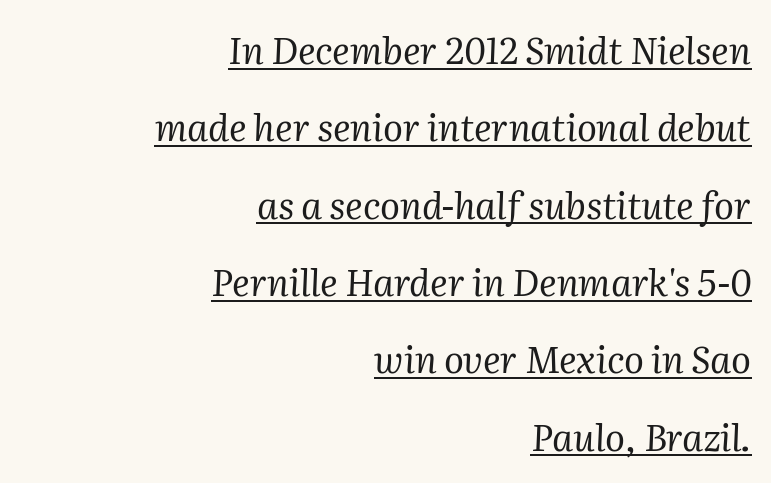
{"serif": "yes", "italic": "yes", "lean": "right", "slant_degrees": 2, "bold": "no", "weight": "regular", "width": "normal", "stroke_contrast": "medium", "x_height": "medium", "monospaced": "no", "underline": "yes", "align": "right", "line_spacing": "loose", "line_spacing_ratio": 2.09, "letter_spacing": "normal", "letter_spacing_em": 0.0, "glyph_px": 37}
